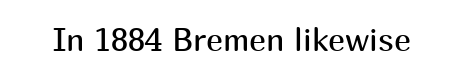
Q: Is the text bold? A: No.
Q: Is the text italic (slanted)? A: No, it is upright.
Q: Is the typeface a serif or a sans-serif typeface? A: Sans-serif.
Q: Is the text underlined? A: No.
Q: Is the spacing between letters normal or unusually wide? A: Normal.
Q: Width (condensed, normal, or wide)? A: Normal.
Q: Stroke contrast? A: Medium.
Q: x-height? A: Medium.
Q: Monospaced? A: No.
